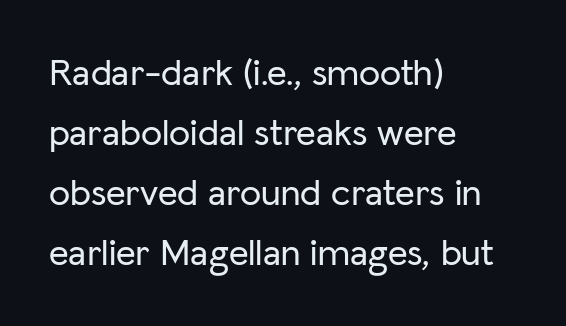
The image shows 38 px sans-serif type, upright; set left-aligned, normal line spacing (1.58x), normal letter spacing, not underlined; low stroke contrast and a medium x-height.
